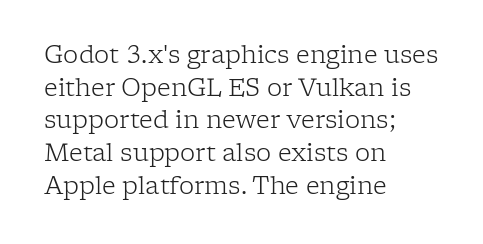
Q: Is the text bold? A: No.
Q: Is the text italic (slanted)? A: No, it is upright.
Q: Is the text underlined? A: No.
Q: How is the paragraph aligned? A: Left-aligned.
Q: Is the spacing between letters normal or unusually wide? A: Normal.
Q: Is the spacing between lines tight, normal or loose? A: Normal.
